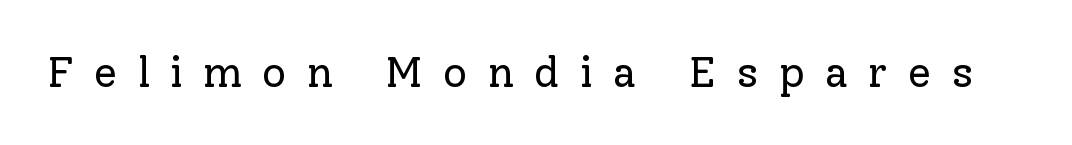
Glance below the letters and you will spot only blank space. The letterforms stand isolated, each surrounded by extra space. This sample has the flowing, uneven cadence of proportional lettering. Classification — serif. Upright lettering throughout.
